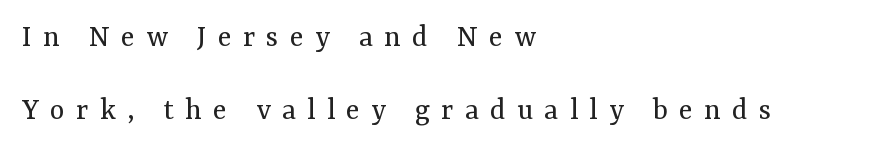
The image shows 32 px regular-weight serif type, upright; set left-aligned, loose line spacing (2.27x), unusually wide letter spacing (+0.35 em), not underlined; medium stroke contrast and a medium x-height.
